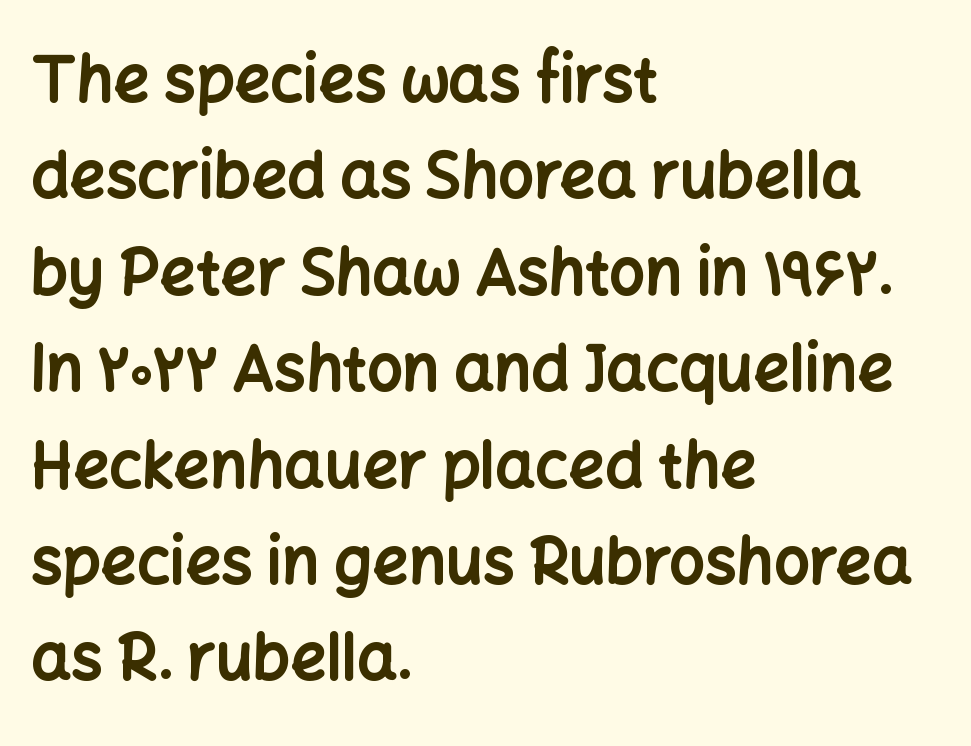
{"serif": "no", "italic": "no", "bold": "yes", "weight": "bold", "width": "normal", "stroke_contrast": "low", "x_height": "medium", "monospaced": "no", "underline": "no", "align": "left", "line_spacing": "normal", "line_spacing_ratio": 1.53, "letter_spacing": "normal", "letter_spacing_em": 0.0, "glyph_px": 63}
